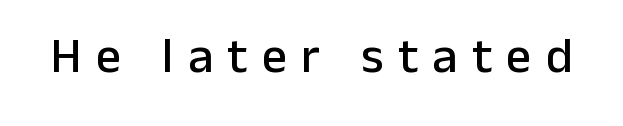
{"serif": "no", "italic": "no", "width": "normal", "stroke_contrast": "low", "x_height": "medium", "monospaced": "no", "underline": "no", "letter_spacing": "wide", "letter_spacing_em": 0.29, "glyph_px": 50}
